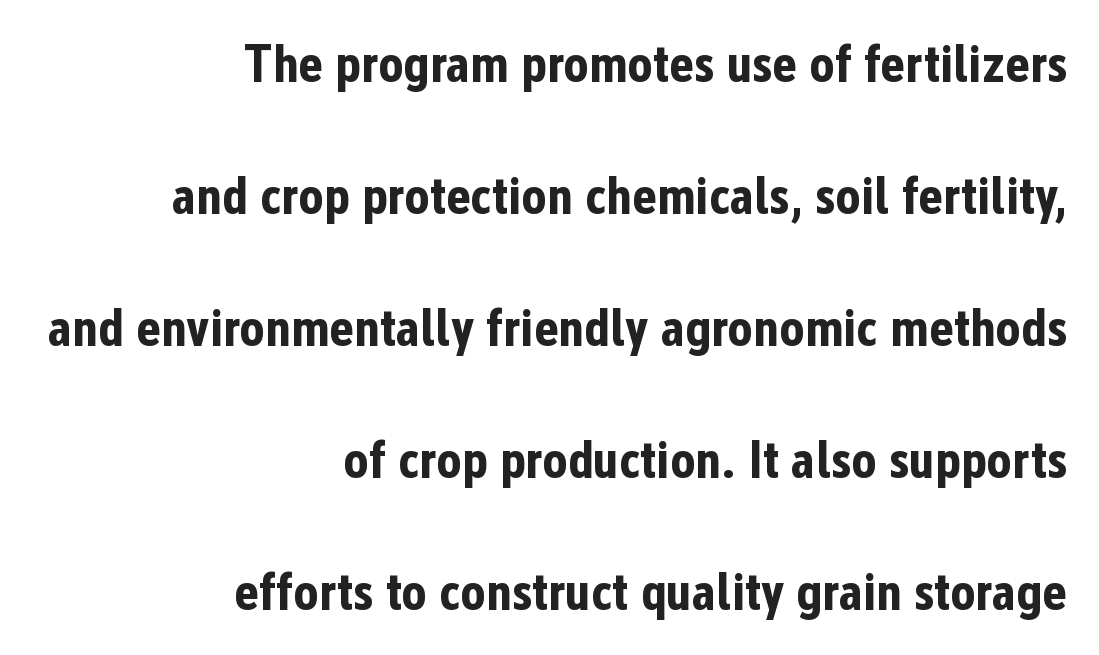
Q: Is the text bold? A: Yes.
Q: Is the text italic (slanted)? A: No, it is upright.
Q: Is the typeface a serif or a sans-serif typeface? A: Sans-serif.
Q: Is the text underlined? A: No.
Q: How is the paragraph aligned? A: Right-aligned.
Q: Is the spacing between letters normal or unusually wide? A: Normal.
Q: Is the spacing between lines tight, normal or loose? A: Loose.
Q: Width (condensed, normal, or wide)? A: Condensed.
Q: Stroke contrast? A: Low.
Q: x-height? A: Medium.
Q: Monospaced? A: No.
